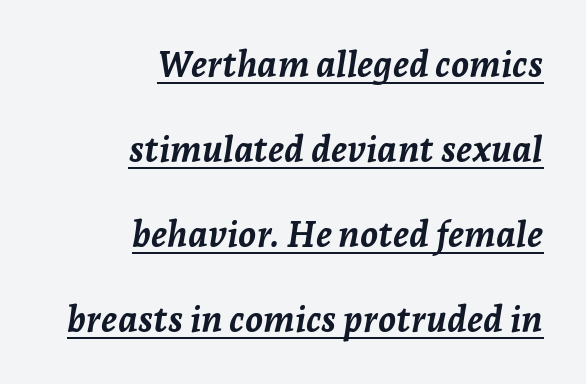
{"italic": "yes", "lean": "right", "slant_degrees": 7, "bold": "yes", "weight": "semibold", "width": "normal", "stroke_contrast": "low", "x_height": "medium", "monospaced": "no", "underline": "yes", "align": "right", "line_spacing": "loose", "line_spacing_ratio": 2.36, "letter_spacing": "normal", "letter_spacing_em": 0.0, "glyph_px": 36}
